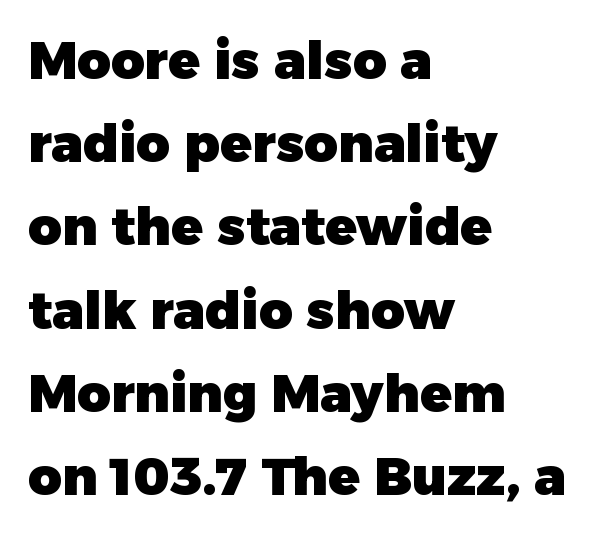
The image shows 52 px heavy sans-serif type, upright; set left-aligned, normal line spacing (1.6x), normal letter spacing, not underlined; low stroke contrast and a medium x-height.
